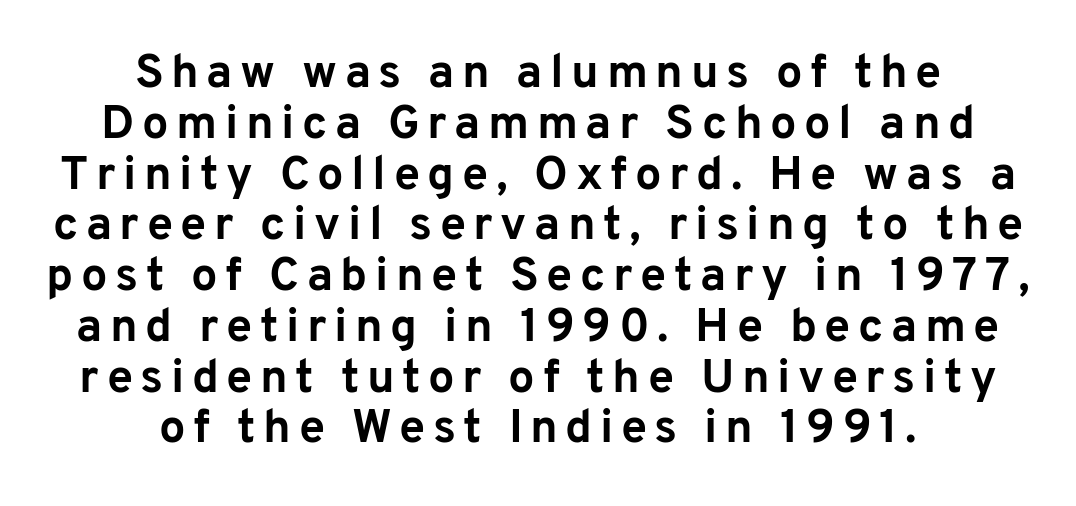
Q: Is the text bold? A: Yes.
Q: Is the text italic (slanted)? A: No, it is upright.
Q: Is the typeface a serif or a sans-serif typeface? A: Sans-serif.
Q: Is the text underlined? A: No.
Q: How is the paragraph aligned? A: Centered.
Q: Is the spacing between lines tight, normal or loose? A: Tight.
Q: Width (condensed, normal, or wide)? A: Normal.
Q: Stroke contrast? A: Low.
Q: x-height? A: Medium.
Q: Monospaced? A: No.
